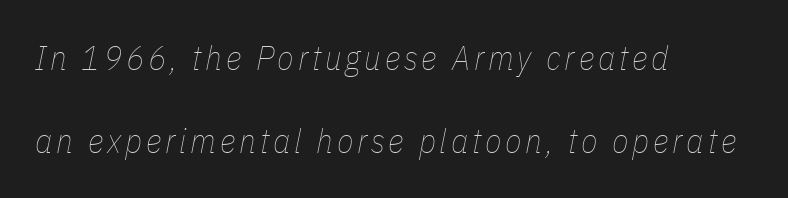
Note the varied advance widths — an 'i' is clearly narrower than an 'm'. Stems here are at most as thick as an everyday book face. Decoration check: the copy has no underline. Vertically, the passage feels expansive, rows floating well apart.
